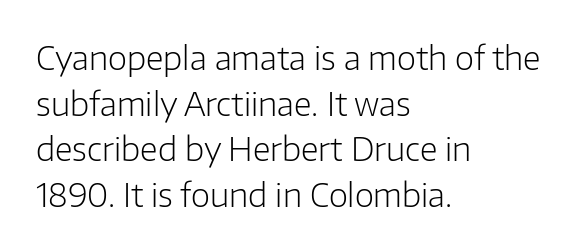
Spacing verdict: proportional, widths tailored to each character. Posture: vertical. The weight tops out at a normal text grade. A typesetter would label this face a sans. You could call the tracking neutral — neither tight nor loose. Teacher's note: observe the even left margin — that is flush-left alignment.
